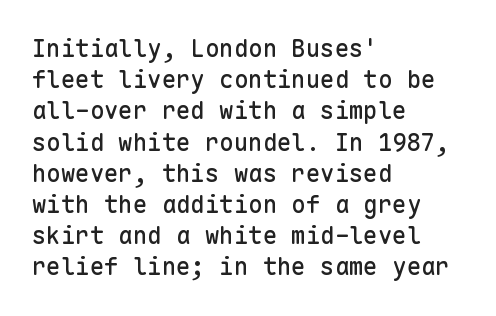
{"italic": "no", "underline": "no", "align": "left", "line_spacing": "normal", "line_spacing_ratio": 1.3, "letter_spacing": "normal", "letter_spacing_em": 0.0, "glyph_px": 24}
